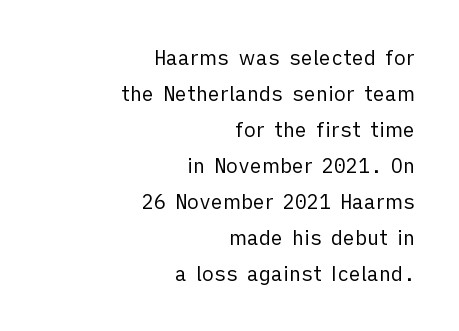
The image shows 20 px text type, upright; set right-aligned, line spacing 1.8x, normal letter spacing, not underlined.
